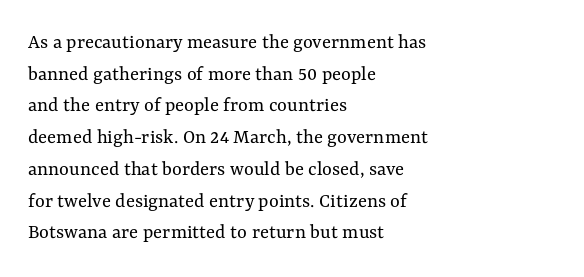
Q: Is the text bold? A: No.
Q: Is the text italic (slanted)? A: No, it is upright.
Q: Is the text underlined? A: No.
Q: How is the paragraph aligned? A: Left-aligned.
Q: Is the spacing between letters normal or unusually wide? A: Normal.
Q: Is the spacing between lines tight, normal or loose? A: Normal.
